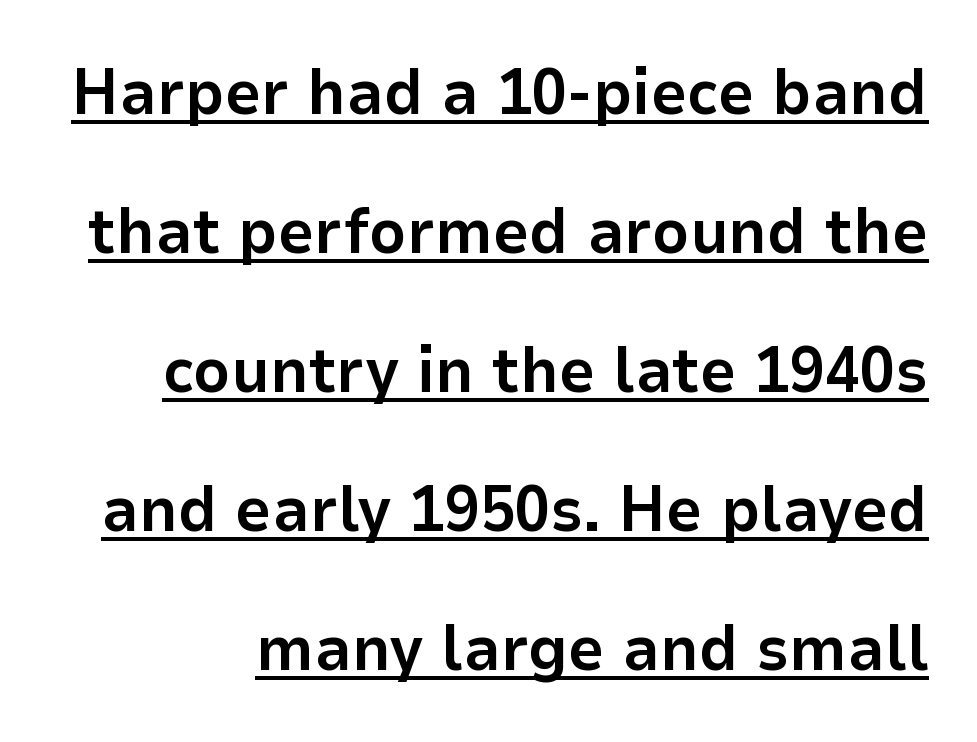
A typographer would call this underscored text. The face used here is proportionally spaced, like ordinary book or web type. Is the type bold? Yes — the strokes are clearly thick and heavy. Does the type have serifs? No, each stem ends abruptly. Nope, not italic — everything's standing straight. Leading is clearly above the norm, producing a sparse column.
